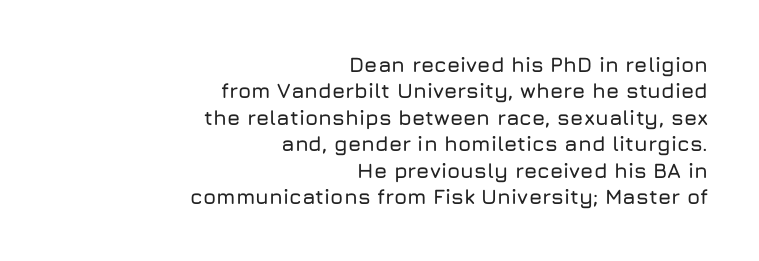
The image shows 21 px text type, upright; set right-aligned, normal line spacing (1.26x), normal letter spacing, not underlined.
